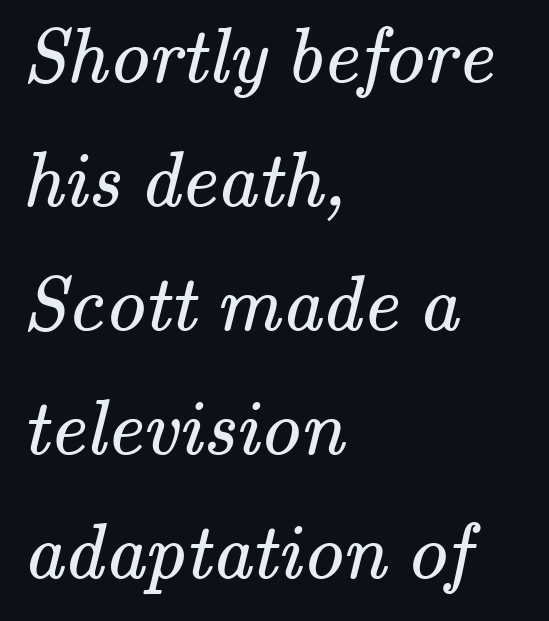
Q: Is the text bold? A: No.
Q: Is the typeface a serif or a sans-serif typeface? A: Serif.
Q: Is the text underlined? A: No.
Q: How is the paragraph aligned? A: Left-aligned.
Q: Is the spacing between letters normal or unusually wide? A: Normal.
Q: Is the spacing between lines tight, normal or loose? A: Normal.
Q: Width (condensed, normal, or wide)? A: Normal.
Q: Stroke contrast? A: Medium.
Q: x-height? A: Small.
Q: Monospaced? A: No.
